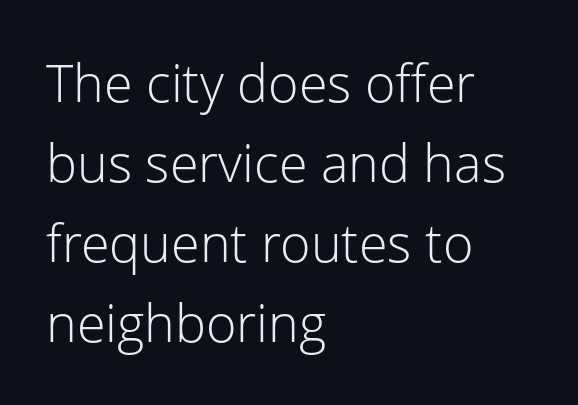
A typesetter would call this leading conventional body-copy spacing. Observe the ordinary spacing: letters are neighbours, not strangers. A typesetter would label this face a sans. Each line starts at the same left margin while the right side varies. The rendering uses natural spacing where letterforms have individual widths. The zone under the glyphs is completely vacant.
